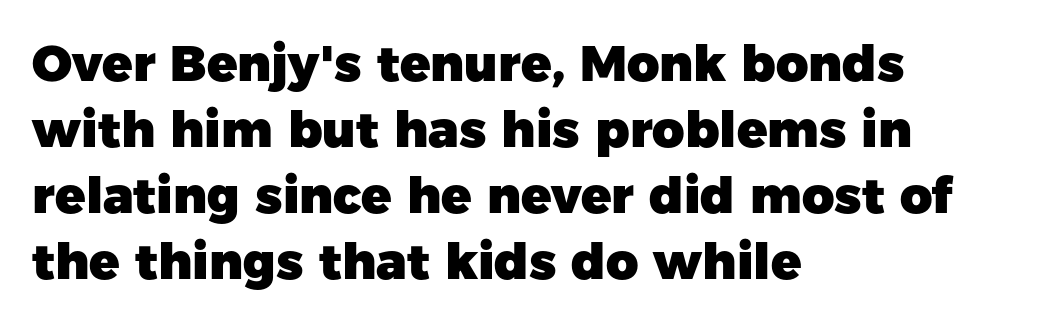
The text was rendered using a sans face with plain stroke endings. The face used here is proportionally spaced, like ordinary book or web type. Heft: maximum for text — a bold. It's the straight-up-and-down kind of type. The glyphs are unaccompanied by any horizontal stroke below them.
